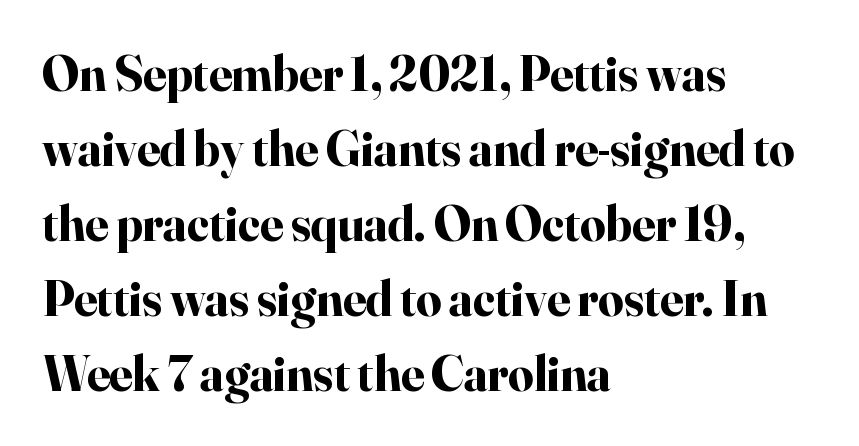
Quick note: interline space is typical. Beneath every word, the page is bare. Nothing unusual about the tracking: characters are spaced as the font intends. Tall strokes in this sample are plumb rather than angled. Proportional: the letters do not fall into vertical columns. A full-strength bold gives these letters their thick strokes.
